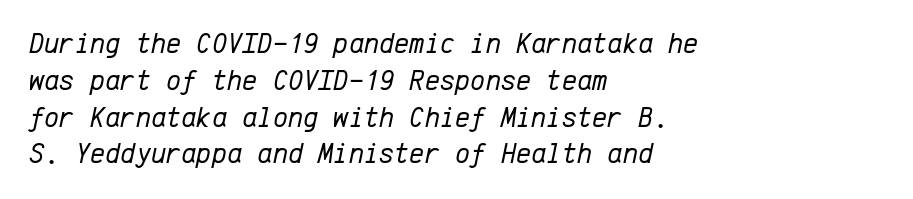
Underline: absent. These lines sit exactly where default settings would place them. Quick note: italic. Is this a fixed-width face? Yes — each glyph sits in an identical cell.
